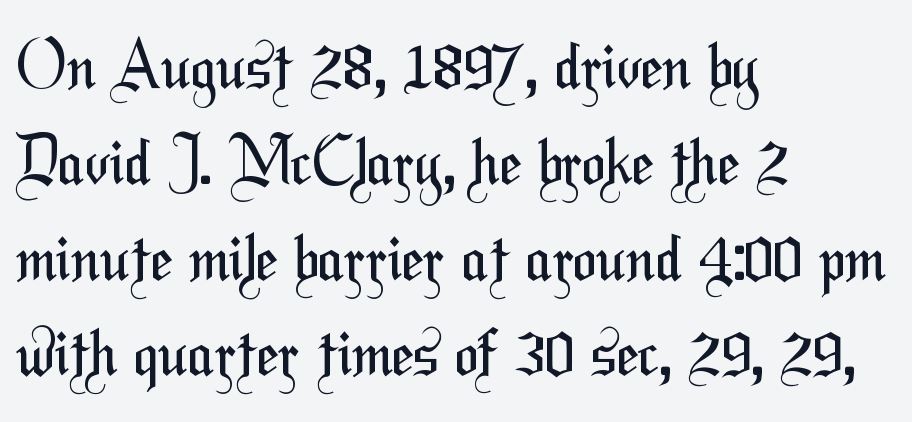
Casual observation: everything's shoved over to the left. Descender tails drop into unmarked territory. Quick note: interline space is typical. Varying glyph widths throughout — classic text-font behaviour. Examine the stroke ends and you'll find no serifs.
